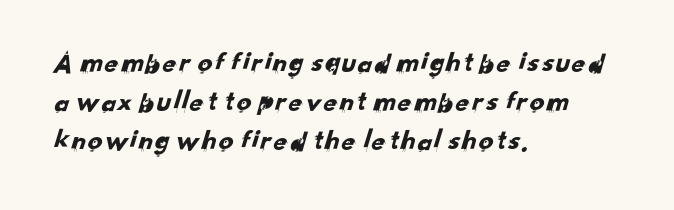
Q: Is the typeface a serif or a sans-serif typeface? A: Sans-serif.
Q: Is the text underlined? A: No.
Q: How is the paragraph aligned? A: Left-aligned.
Q: Is the spacing between letters normal or unusually wide? A: Normal.
Q: Is the spacing between lines tight, normal or loose? A: Normal.
Q: Width (condensed, normal, or wide)? A: Normal.
Q: Stroke contrast? A: Low.
Q: x-height? A: Small.
Q: Monospaced? A: No.
